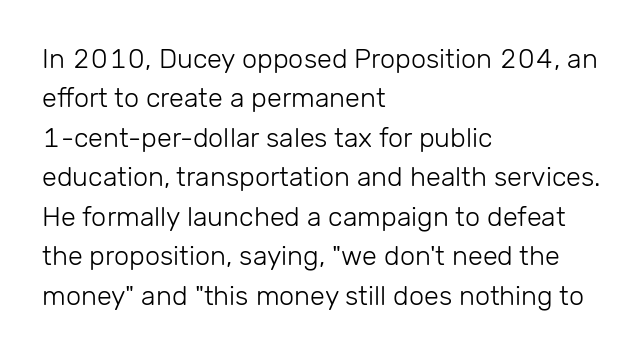
The image shows 27 px text type, upright; set left-aligned, normal line spacing (1.46x), normal letter spacing, not underlined.
